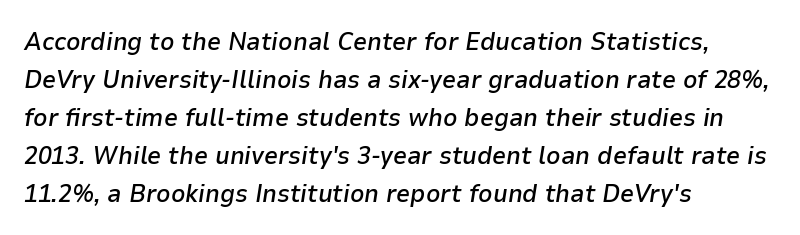
Q: Is the text bold? A: Semi-bold.
Q: Is the text italic (slanted)? A: Yes, it leans right by about 9 degrees.
Q: Is the text underlined? A: No.
Q: How is the paragraph aligned? A: Left-aligned.
Q: Is the spacing between letters normal or unusually wide? A: Normal.
Q: Is the spacing between lines tight, normal or loose? A: Normal.
